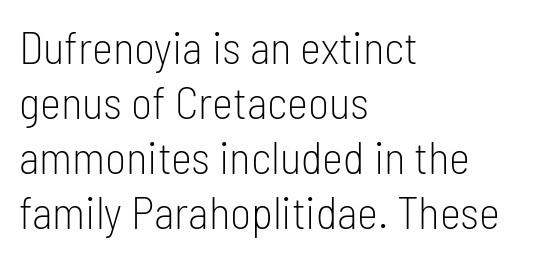
The image shows 45 px light, condensed sans-serif type, upright; set left-aligned, line spacing 1.22x, normal letter spacing, not underlined; low stroke contrast and a medium x-height.
